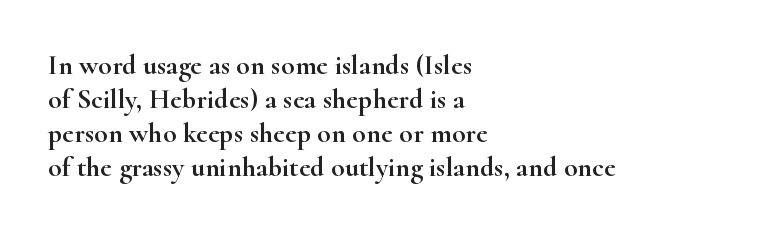
The image shows 28 px wide serif type, upright; set left-aligned, line spacing 1.21x, normal letter spacing, not underlined; high stroke contrast and a small x-height.
